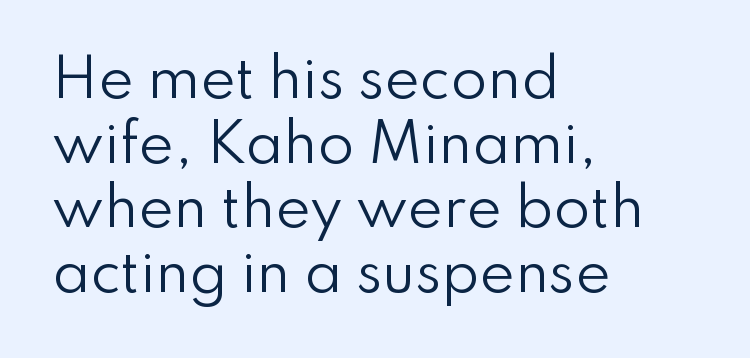
{"serif": "no", "italic": "no", "bold": "no", "weight": "regular", "width": "normal", "stroke_contrast": "low", "x_height": "small", "monospaced": "no", "underline": "no", "align": "left", "line_spacing_ratio": 1.22, "letter_spacing": "normal", "letter_spacing_em": 0.0, "glyph_px": 53}
